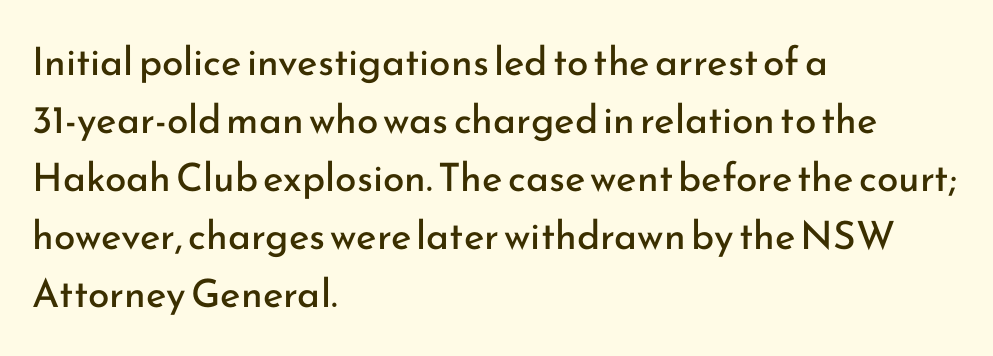
{"serif": "no", "italic": "no", "bold": "no", "weight": "regular", "width": "normal", "stroke_contrast": "low", "x_height": "small", "monospaced": "no", "underline": "no", "align": "left", "line_spacing": "normal", "line_spacing_ratio": 1.49, "letter_spacing": "normal", "letter_spacing_em": 0.0, "glyph_px": 39}
